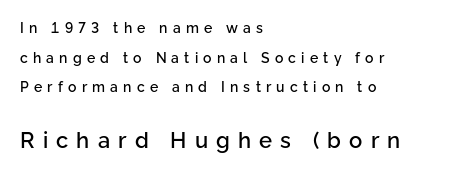
The zone under the glyphs is completely vacant. Quick note: not italic, upright. These two chunks differ in scale, with the bottom chunk taking the larger measure. Honestly, the rows look like they've been pulled way apart.
